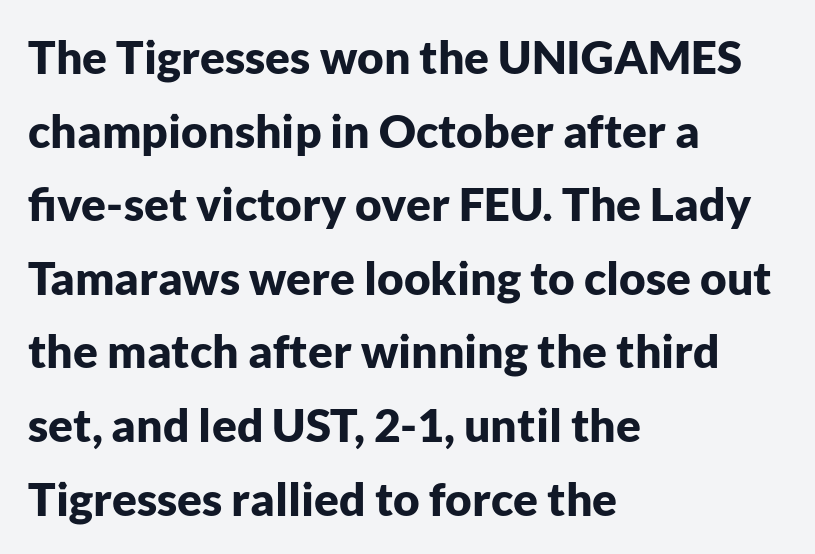
Letters rest on an invisible, unmarked baseline. Bold? Absolutely — the strokes are thick and heavy. Nothing unusual about the tracking: characters are spaced as the font intends. You can tell it's not italic because the verticals are truly vertical. What's the leading like? Ordinary, nothing unusual. These lines stack with their left ends in a neat column.
